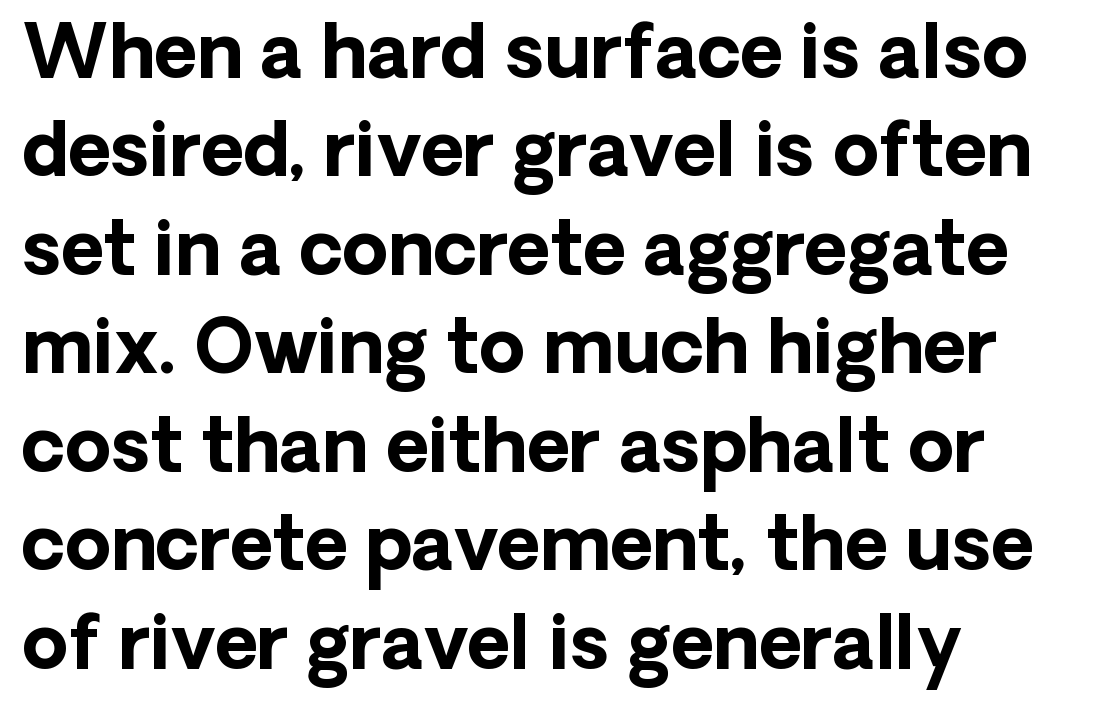
The image shows 74 px bold sans-serif type, upright; set left-aligned, normal line spacing (1.33x), normal letter spacing, not underlined; low stroke contrast and a medium x-height.
